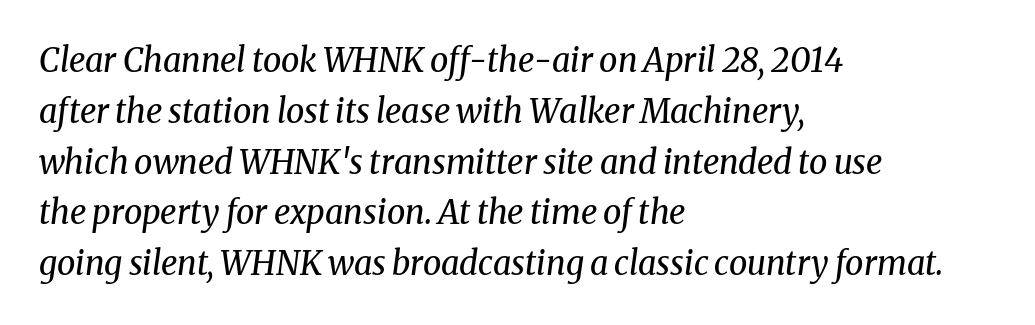
Bare-footed words on every line. Characters are canted at an angle relative to the baseline's perpendicular. What stands out about the letter spacing? Nothing — it is the standard amount. Counters stay open thanks to moderate or lighter strokes.
